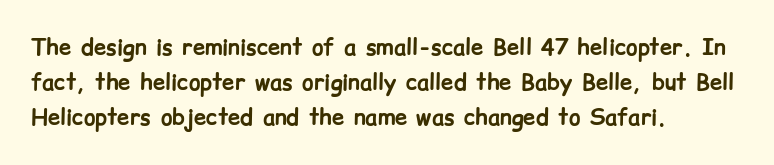
The image shows 22 px bold type, upright; set left-aligned, normal line spacing (1.6x), normal letter spacing, not underlined.
